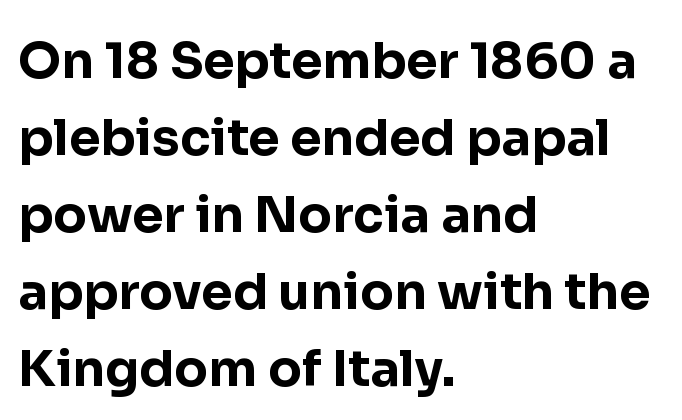
Q: Is the text bold? A: Yes.
Q: Is the text italic (slanted)? A: No, it is upright.
Q: Is the typeface a serif or a sans-serif typeface? A: Sans-serif.
Q: Is the text underlined? A: No.
Q: How is the paragraph aligned? A: Left-aligned.
Q: Is the spacing between letters normal or unusually wide? A: Normal.
Q: Is the spacing between lines tight, normal or loose? A: Normal.
Q: Width (condensed, normal, or wide)? A: Normal.
Q: Stroke contrast? A: Low.
Q: x-height? A: Medium.
Q: Monospaced? A: No.
